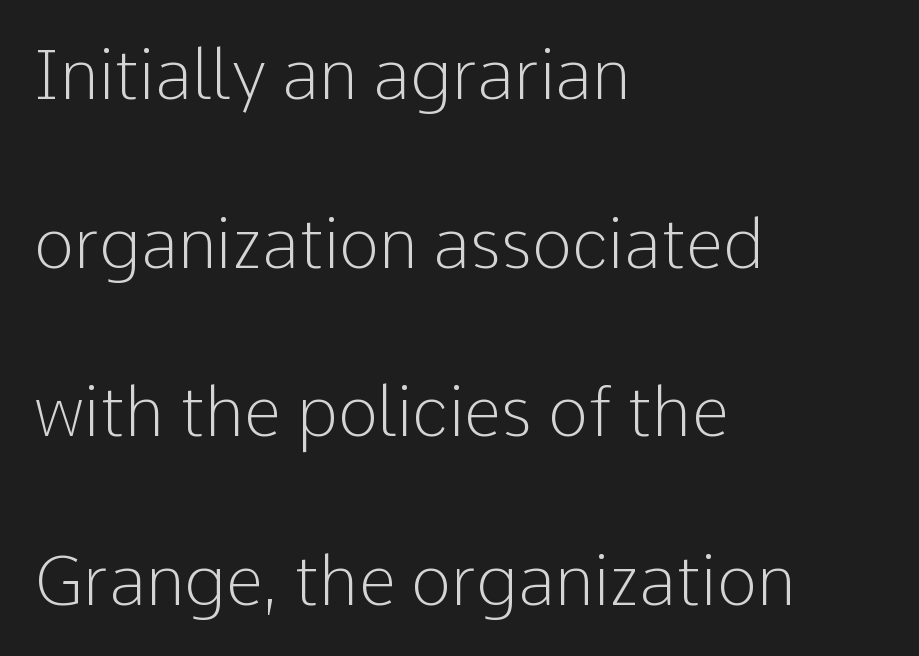
Character widths vary here, with narrow letters taking less room than wide ones. Posture: straight, roman, zero tilt. The letters sit at their default tracking, neither squeezed nor spread. Successive baselines arrive slowly, with a big drop between each. Font category for this specimen: sans-serif. Stems here are at most as thick as an everyday book face.
